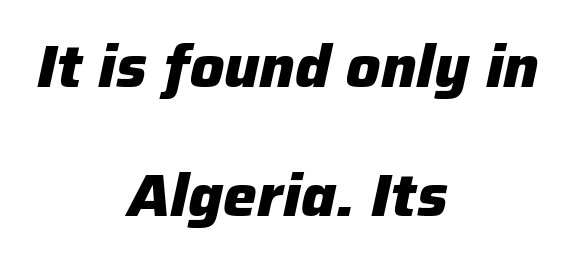
Q: Is the text bold? A: Yes.
Q: Is the text italic (slanted)? A: Yes, it leans right by about 12 degrees.
Q: Is the text underlined? A: No.
Q: How is the paragraph aligned? A: Centered.
Q: Is the spacing between letters normal or unusually wide? A: Normal.
Q: Is the spacing between lines tight, normal or loose? A: Loose.
Q: Width (condensed, normal, or wide)? A: Normal.
Q: Stroke contrast? A: Low.
Q: x-height? A: Medium.
Q: Monospaced? A: No.
